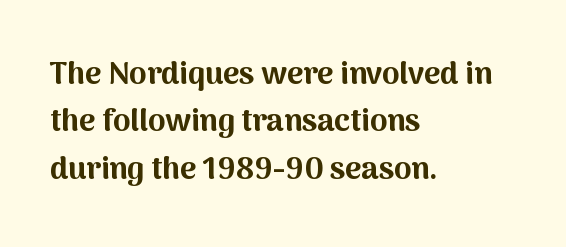
The image shows 31 px bold sans-serif type, upright; set left-aligned, normal line spacing (1.53x), normal letter spacing, not underlined; medium stroke contrast and a medium x-height.
